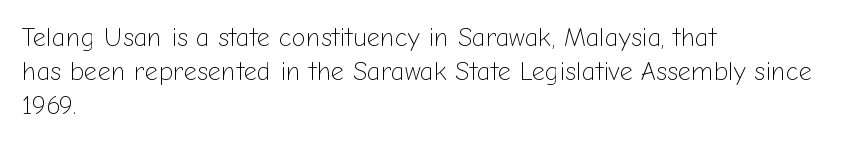
Q: Is the text bold? A: No.
Q: Is the text italic (slanted)? A: No, it is upright.
Q: Is the text underlined? A: No.
Q: How is the paragraph aligned? A: Left-aligned.
Q: Is the spacing between letters normal or unusually wide? A: Normal.
Q: Is the spacing between lines tight, normal or loose? A: Normal.
